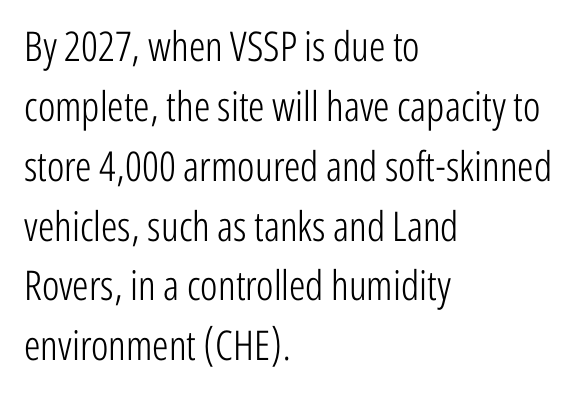
The image shows 41 px light, condensed sans-serif type, upright; set left-aligned, normal line spacing (1.46x), normal letter spacing, not underlined; low stroke contrast and a medium x-height.
